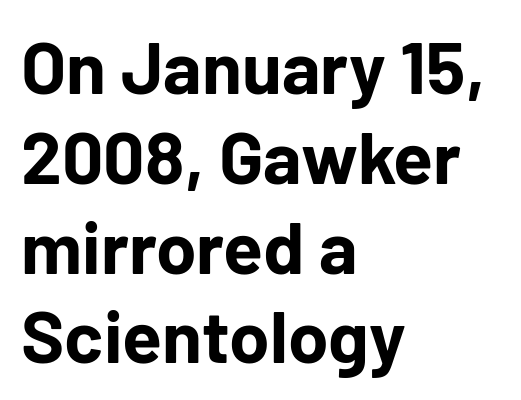
{"serif": "no", "italic": "no", "bold": "yes", "weight": "bold", "width": "normal", "stroke_contrast": "low", "x_height": "medium", "monospaced": "no", "underline": "no", "align": "left", "line_spacing_ratio": 1.23, "letter_spacing": "normal", "letter_spacing_em": 0.0, "glyph_px": 73}
